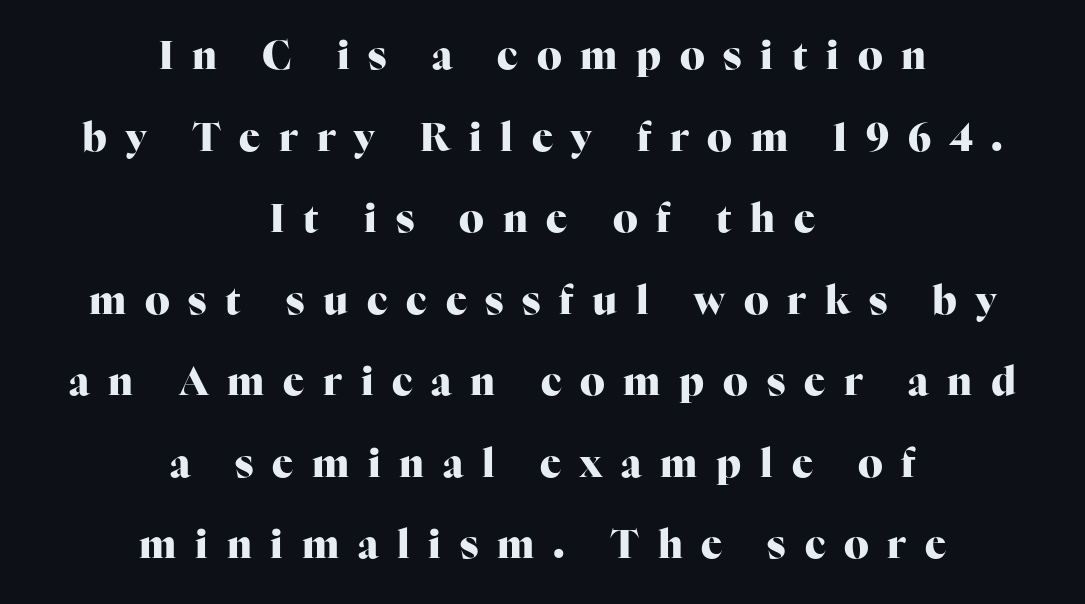
Q: Is the text bold? A: Yes.
Q: Is the text italic (slanted)? A: No, it is upright.
Q: Is the typeface a serif or a sans-serif typeface? A: Serif.
Q: Is the text underlined? A: No.
Q: How is the paragraph aligned? A: Centered.
Q: Is the spacing between letters normal or unusually wide? A: Unusually wide.
Q: Is the spacing between lines tight, normal or loose? A: Loose.
Q: Width (condensed, normal, or wide)? A: Normal.
Q: Stroke contrast? A: High.
Q: x-height? A: Medium.
Q: Monospaced? A: No.
